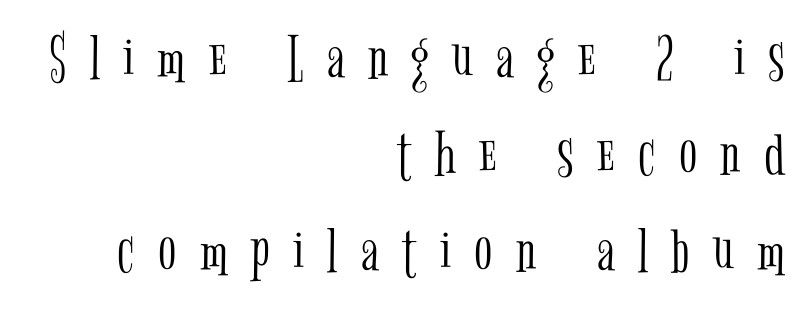
Q: Is the text bold? A: No.
Q: Is the text italic (slanted)? A: No, it is upright.
Q: Is the typeface a serif or a sans-serif typeface? A: Serif.
Q: Is the text underlined? A: No.
Q: How is the paragraph aligned? A: Right-aligned.
Q: Is the spacing between letters normal or unusually wide? A: Unusually wide.
Q: Is the spacing between lines tight, normal or loose? A: Normal.
Q: Width (condensed, normal, or wide)? A: Condensed.
Q: Stroke contrast? A: Low.
Q: x-height? A: Medium.
Q: Monospaced? A: No.
